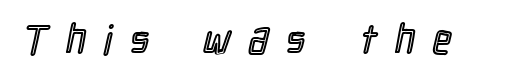
Here the glyphs are tracked loosely, breaking word shapes into spaced letters. The zone under the glyphs is completely vacant. Each letter keeps its own natural width here, so spacing adapts to shape.
